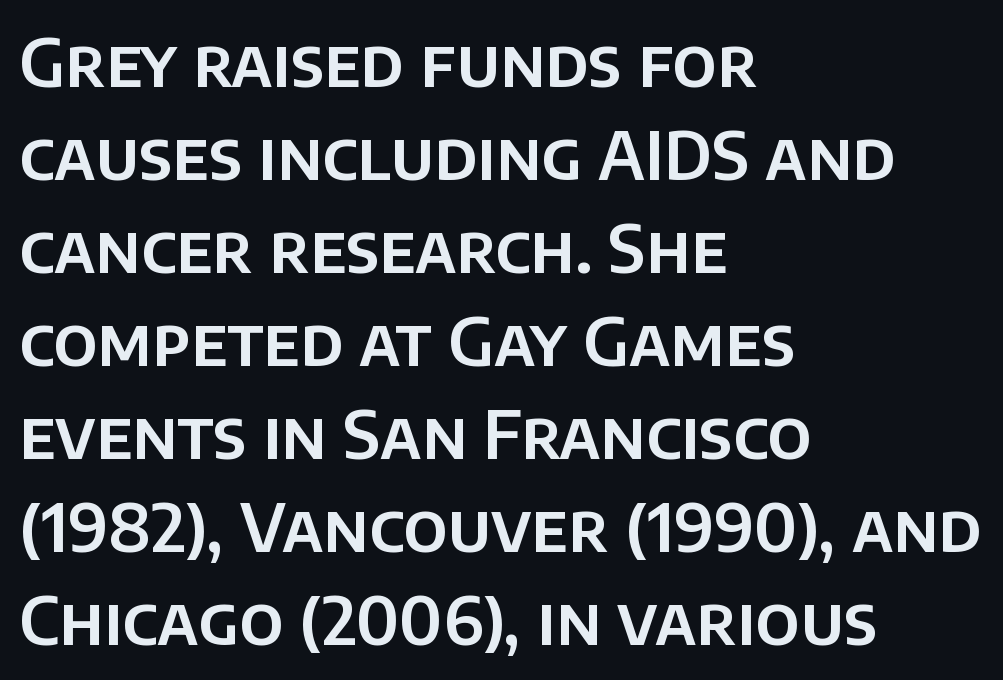
{"serif": "no", "italic": "no", "width": "normal", "stroke_contrast": "low", "x_height": "large", "monospaced": "no", "underline": "no", "align": "left", "line_spacing": "normal", "line_spacing_ratio": 1.41, "letter_spacing": "normal", "letter_spacing_em": 0.0, "glyph_px": 66}
